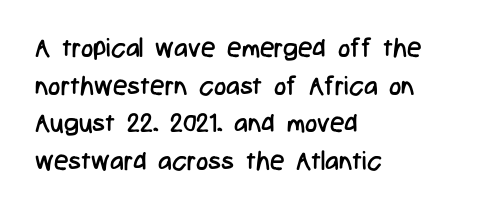
{"italic": "no", "bold": "no", "underline": "no", "align": "left", "line_spacing": "normal", "line_spacing_ratio": 1.45, "letter_spacing": "normal", "letter_spacing_em": 0.0, "glyph_px": 26}
